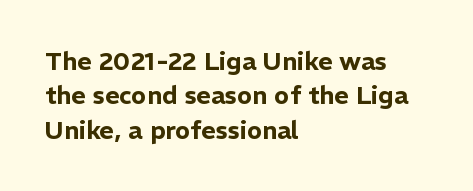
{"italic": "no", "underline": "no", "align": "left", "line_spacing": "normal", "line_spacing_ratio": 1.38, "letter_spacing": "normal", "letter_spacing_em": 0.0, "glyph_px": 25}
